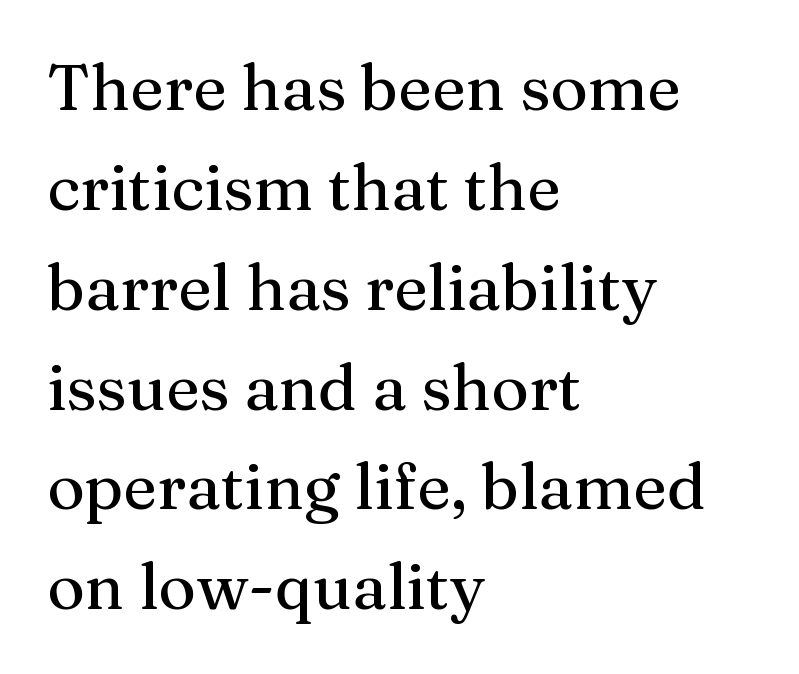
All the whitespace from short lines collects on the right. Honestly, there is no underline to notice here at all. The vertical gap from one line to the next is medium. You could call the tracking neutral — neither tight nor loose.
